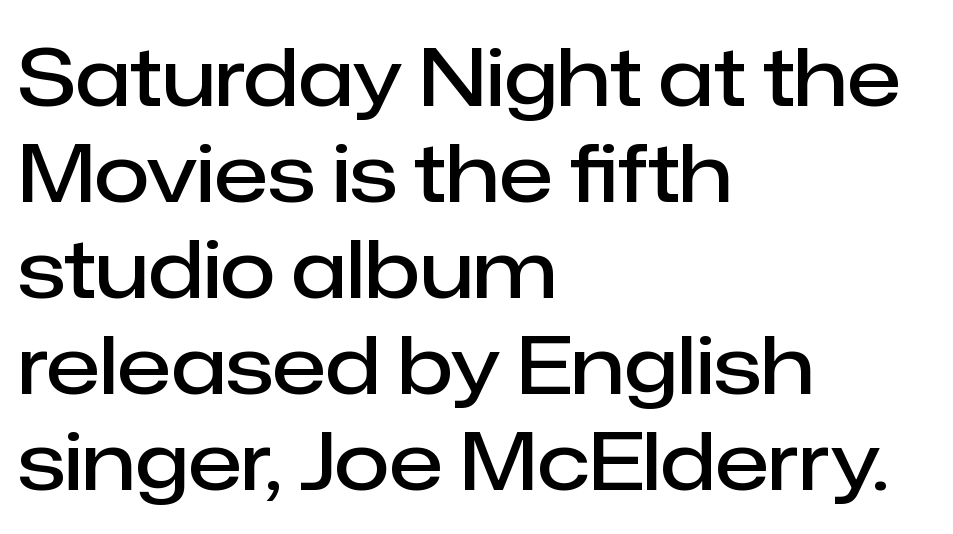
The image shows 80 px semibold sans-serif type, upright; set left-aligned, line spacing 1.2x, normal letter spacing, not underlined; low stroke contrast and a medium x-height.
